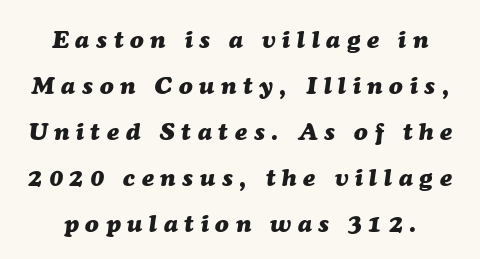
Anything drawn beneath the words? Only blank space. What weight is shown? A full bold with thick strokes. In CSS terms this would be text-align: center. Compared with ordinary roman type, these characters are visibly tilted.
